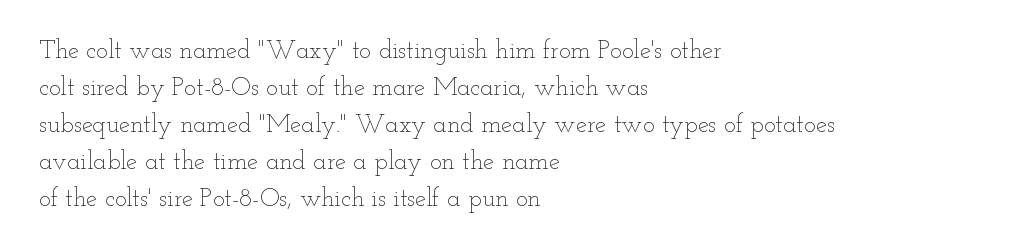
Q: Is the text bold? A: No.
Q: Is the text italic (slanted)? A: No, it is upright.
Q: Is the text underlined? A: No.
Q: How is the paragraph aligned? A: Left-aligned.
Q: Is the spacing between letters normal or unusually wide? A: Normal.
Q: Is the spacing between lines tight, normal or loose? A: Normal.
